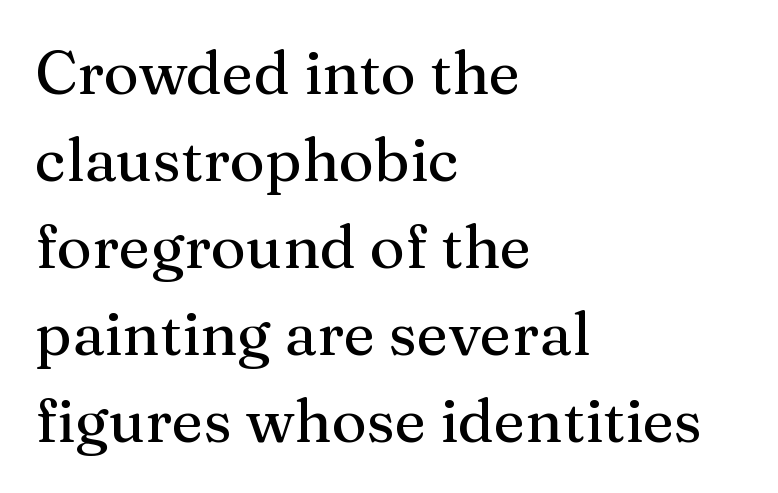
{"serif": "yes", "italic": "no", "width": "normal", "stroke_contrast": "medium", "x_height": "medium", "monospaced": "no", "underline": "no", "align": "left", "line_spacing": "normal", "line_spacing_ratio": 1.45, "letter_spacing": "normal", "letter_spacing_em": 0.0, "glyph_px": 60}
